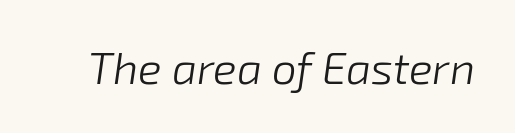
Q: Is the text bold? A: No.
Q: Is the text italic (slanted)? A: Yes, it leans right by about 8 degrees.
Q: Is the text underlined? A: No.
Q: Is the spacing between letters normal or unusually wide? A: Normal.
Q: Width (condensed, normal, or wide)? A: Normal.
Q: Stroke contrast? A: Low.
Q: x-height? A: Medium.
Q: Monospaced? A: No.
